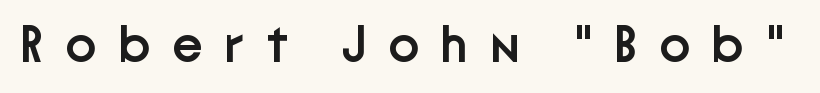
{"serif": "no", "italic": "no", "bold": "semi", "weight": "semibold", "width": "normal", "stroke_contrast": "low", "x_height": "medium", "monospaced": "no", "underline": "no", "letter_spacing": "wide", "letter_spacing_em": 0.42, "glyph_px": 52}
